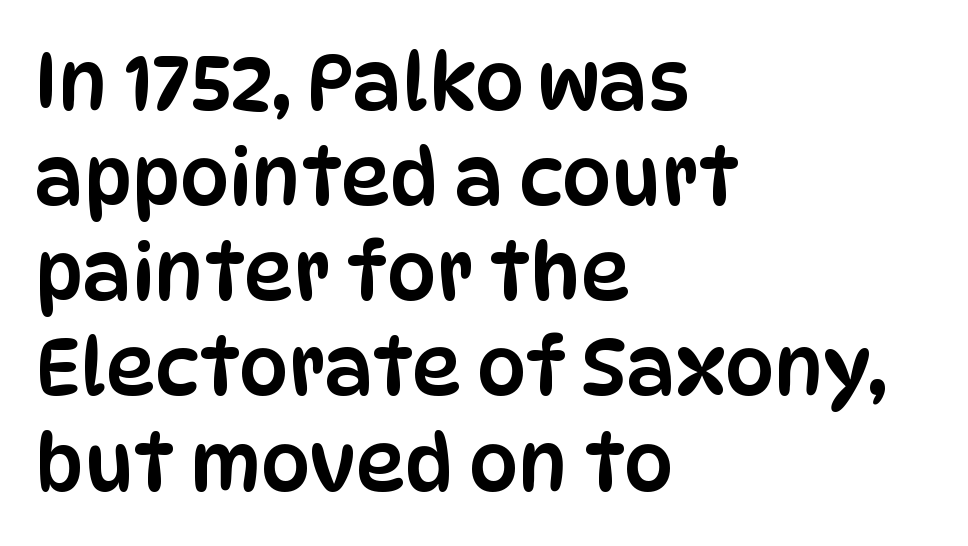
{"serif": "no", "italic": "no", "width": "condensed", "stroke_contrast": "low", "x_height": "large", "monospaced": "no", "underline": "no", "align": "left", "line_spacing_ratio": 1.22, "letter_spacing": "normal", "letter_spacing_em": 0.0, "glyph_px": 78}
